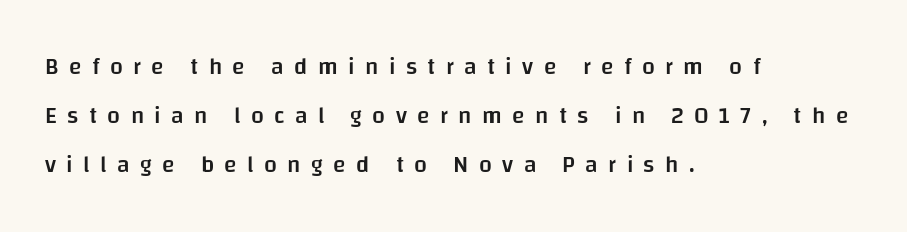
The image shows 23 px text type, upright; set left-aligned, loose line spacing (2.13x), unusually wide letter spacing (+0.45 em), not underlined.
